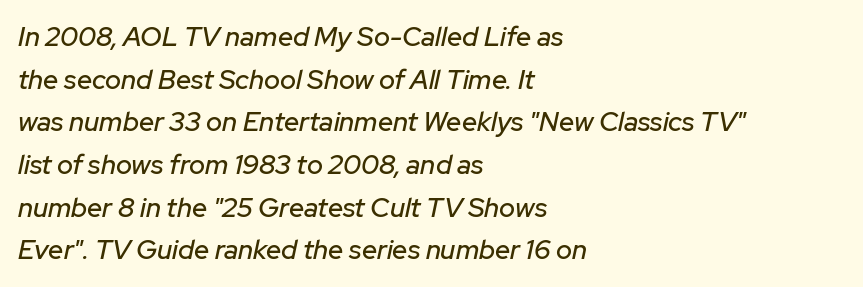
The image shows 27 px text type, italic (leaning right); set left-aligned, normal line spacing (1.58x), normal letter spacing, not underlined.
